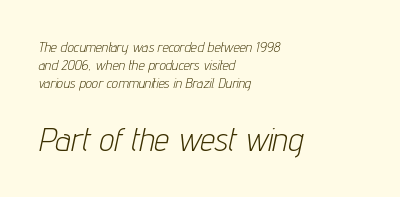
Q: Is the text bold? A: No.
Q: Is the text italic (slanted)? A: Yes, it leans right by about 12 degrees.
Q: Is the text underlined? A: No.
Q: How is the paragraph aligned? A: Left-aligned.
Q: Is the spacing between letters normal or unusually wide? A: Normal.
Q: Is the spacing between lines tight, normal or loose? A: Normal.
Q: Which block of text is set in a larger size, the first (top) or the second (bottom)? A: The second (bottom) one.
Q: Width (condensed, normal, or wide)? A: Condensed.
Q: Stroke contrast? A: Low.
Q: x-height? A: Medium.
Q: Monospaced? A: No.
